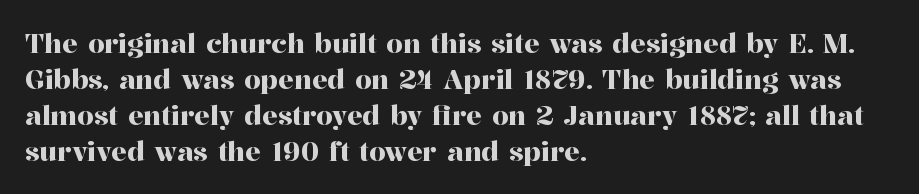
This is roman type, the default non-slanted kind. Standard letterfit; no display-style spreading of the glyphs. Evenly set lines give the paragraph a standard silhouette. The specimen omits any rule beneath the text block's lines. The paragraph shown leans on its left margin.
